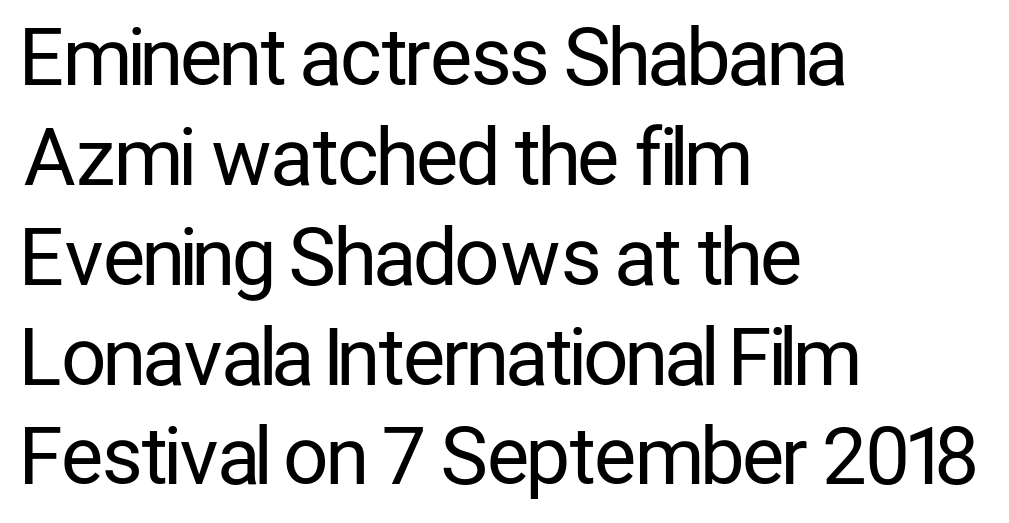
Students, note that the glyphs here touch the page at normal intervals. These lines were composed using upright roman letters. Each stroke keeps to a modest, everyday thickness or less. The area under the type is left untouched. Short and long lines alike share a common starting point at left. Looks like regular typesetting: each glyph gets only the width it needs.
